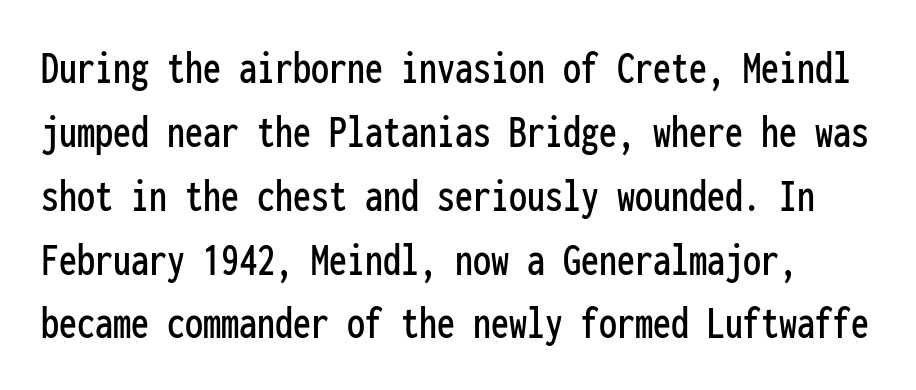
These lines were composed using upright roman letters. Unlike a traditional serif, this face leaves its strokes unadorned. The passage shown has conventional tracking throughout. This block has exactly the height ordinary leading produces.
